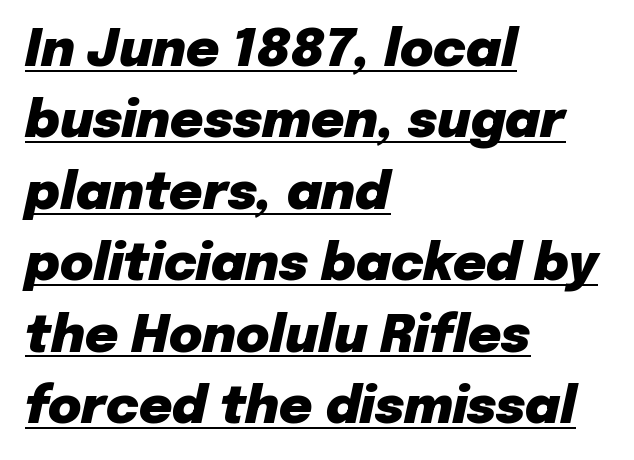
Q: Is the text bold? A: Yes.
Q: Is the text italic (slanted)? A: Yes, it leans right by about 12 degrees.
Q: Is the text underlined? A: Yes.
Q: How is the paragraph aligned? A: Left-aligned.
Q: Is the spacing between letters normal or unusually wide? A: Normal.
Q: Is the spacing between lines tight, normal or loose? A: Normal.
Q: Width (condensed, normal, or wide)? A: Normal.
Q: Stroke contrast? A: Low.
Q: x-height? A: Medium.
Q: Monospaced? A: No.
